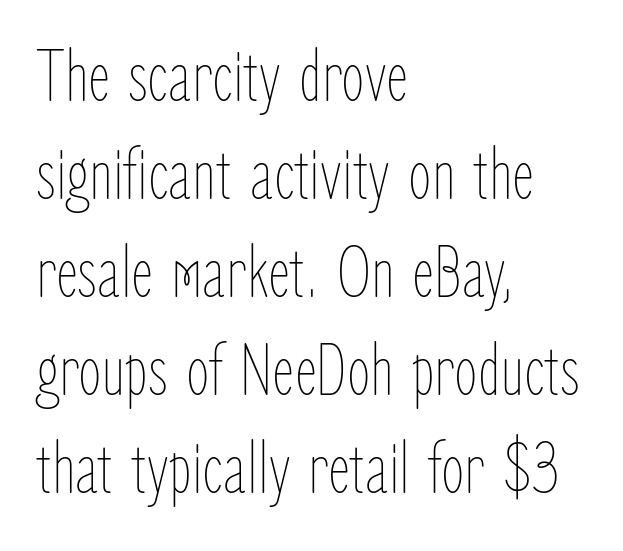
The image shows 76 px thin, condensed type, upright; set left-aligned, normal line spacing (1.29x), normal letter spacing, not underlined; low stroke contrast and a medium x-height.
